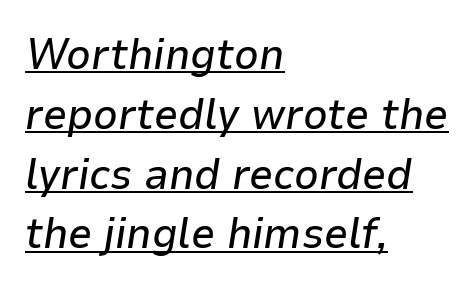
Note the varied advance widths — an 'i' is clearly narrower than an 'm'. Honestly, the underline is the first thing you notice here. Compared with typical body copy, the letter spacing here is the same. An italicized treatment has been applied to the whole sample.
